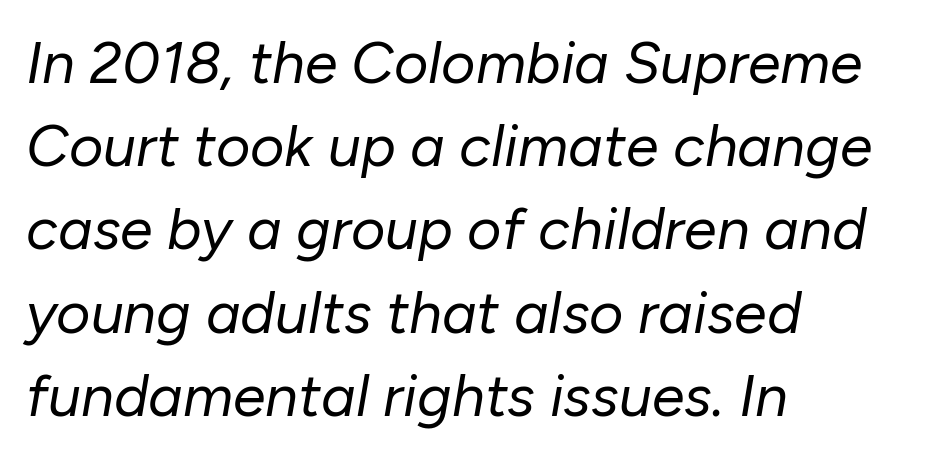
Q: Is the text bold? A: No.
Q: Is the text italic (slanted)? A: Yes, it leans right by about 10 degrees.
Q: Is the text underlined? A: No.
Q: How is the paragraph aligned? A: Left-aligned.
Q: Is the spacing between letters normal or unusually wide? A: Normal.
Q: Is the spacing between lines tight, normal or loose? A: Normal.
Q: Width (condensed, normal, or wide)? A: Normal.
Q: Stroke contrast? A: Low.
Q: x-height? A: Medium.
Q: Monospaced? A: No.
